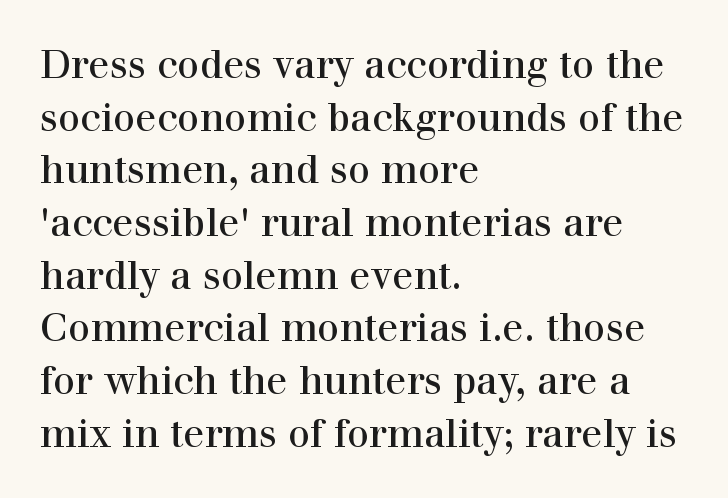
The image shows 39 px regular-weight serif type, upright; set left-aligned, normal line spacing (1.35x), normal letter spacing, not underlined; high stroke contrast and a medium x-height.
